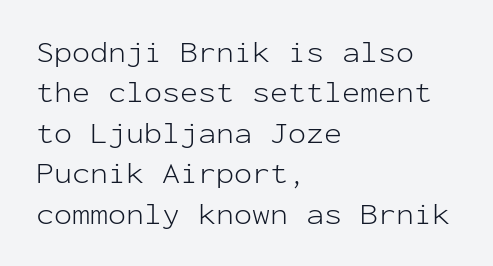
The type sits square on the baseline with zero lean. The face looks like a standard text weight, possibly lighter. The lines in this sample share a left origin and differ only in where they stop. Is there much room between lines? A standard amount, neither cramped nor airy. Descenders are the only things crossing below the line. This rendering employs a face without finishing strokes, i.e., a sans-serif.
